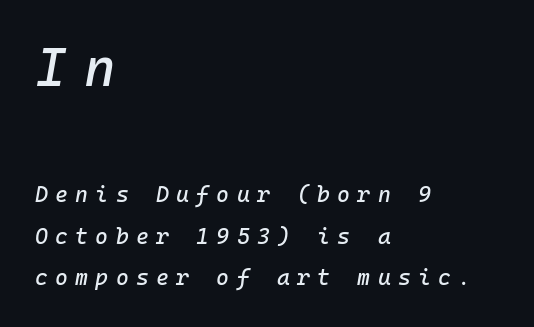
Q: Is the text italic (slanted)? A: Yes, it leans right by about 10 degrees.
Q: Is the text underlined? A: No.
Q: How is the paragraph aligned? A: Left-aligned.
Q: Is the spacing between letters normal or unusually wide? A: Unusually wide.
Q: Is the spacing between lines tight, normal or loose? A: Loose.
Q: Which block of text is set in a larger size, the first (top) or the second (bottom)? A: The first (top) one.
Q: Width (condensed, normal, or wide)? A: Normal.
Q: Stroke contrast? A: Low.
Q: x-height? A: Medium.
Q: Monospaced? A: Yes.
